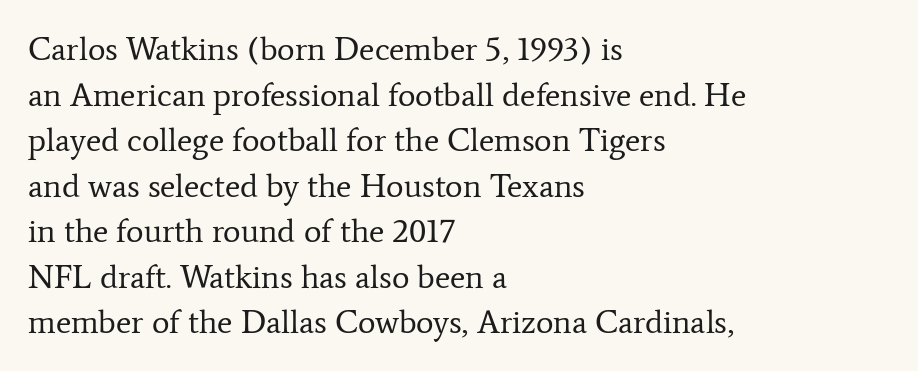
{"serif": "yes", "italic": "no", "bold": "no", "weight": "regular", "width": "normal", "stroke_contrast": "low", "x_height": "medium", "monospaced": "no", "underline": "no", "align": "left", "line_spacing": "normal", "line_spacing_ratio": 1.38, "letter_spacing": "normal", "letter_spacing_em": 0.0, "glyph_px": 33}
